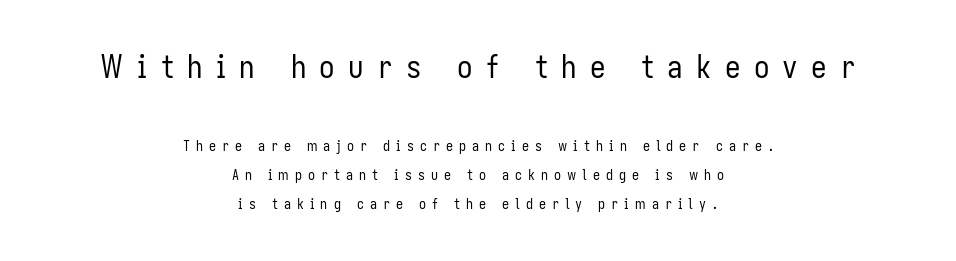
{"serif": "no", "italic": "no", "bold": "no", "weight": "regular", "width": "condensed", "stroke_contrast": "low", "x_height": "medium", "monospaced": "no", "underline": "no", "align": "center", "line_spacing": "loose", "line_spacing_ratio": 2.07, "letter_spacing": "wide", "letter_spacing_em": 0.43, "larger_block": "first", "size_ratio": 2.21, "glyph_px": 31}
